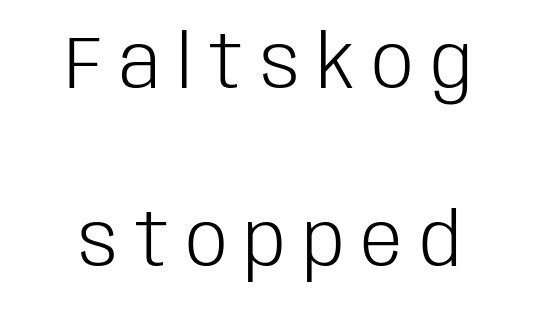
Q: Is the text bold? A: No.
Q: Is the text italic (slanted)? A: No, it is upright.
Q: Is the typeface a serif or a sans-serif typeface? A: Sans-serif.
Q: Is the text underlined? A: No.
Q: How is the paragraph aligned? A: Centered.
Q: Is the spacing between letters normal or unusually wide? A: Unusually wide.
Q: Is the spacing between lines tight, normal or loose? A: Loose.
Q: Width (condensed, normal, or wide)? A: Condensed.
Q: Stroke contrast? A: Low.
Q: x-height? A: Large.
Q: Monospaced? A: No.
